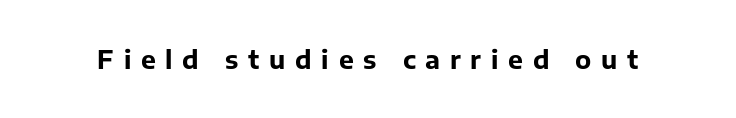
Q: Is the text bold? A: Yes.
Q: Is the text italic (slanted)? A: No, it is upright.
Q: Is the text underlined? A: No.
Q: Is the spacing between letters normal or unusually wide? A: Unusually wide.
